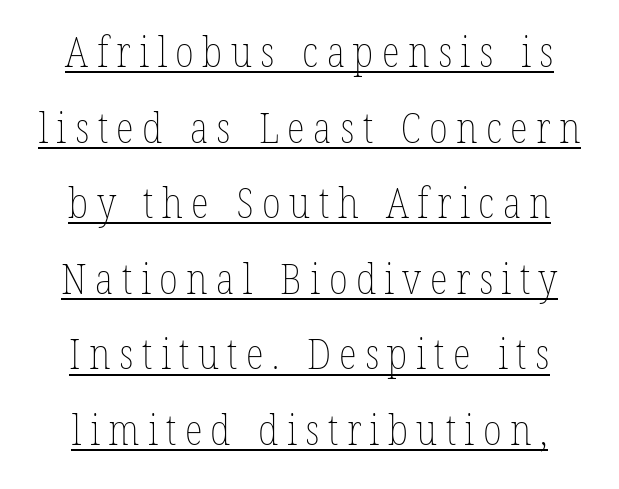
Q: Is the text bold? A: No.
Q: Is the text italic (slanted)? A: No, it is upright.
Q: Is the text underlined? A: Yes.
Q: How is the paragraph aligned? A: Centered.
Q: Is the spacing between letters normal or unusually wide? A: Unusually wide.
Q: Width (condensed, normal, or wide)? A: Condensed.
Q: Stroke contrast? A: Low.
Q: x-height? A: Medium.
Q: Monospaced? A: No.
